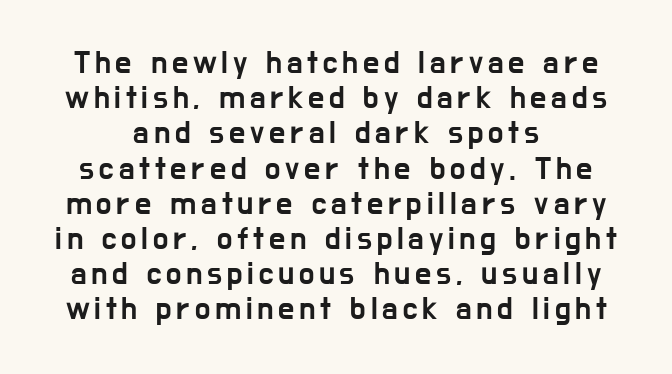
{"serif": "no", "italic": "no", "width": "condensed", "stroke_contrast": "low", "x_height": "medium", "monospaced": "no", "underline": "no", "line_spacing": "tight", "line_spacing_ratio": 1.1, "glyph_px": 32}
